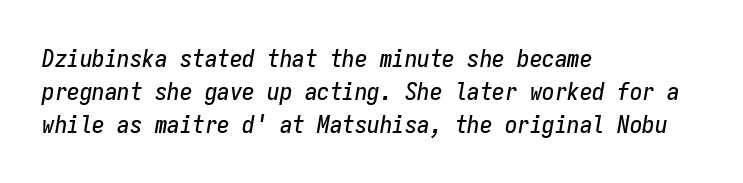
Q: Is the text italic (slanted)? A: Yes, it leans right by about 9 degrees.
Q: Is the text underlined? A: No.
Q: How is the paragraph aligned? A: Left-aligned.
Q: Is the spacing between letters normal or unusually wide? A: Normal.
Q: Is the spacing between lines tight, normal or loose? A: Normal.
